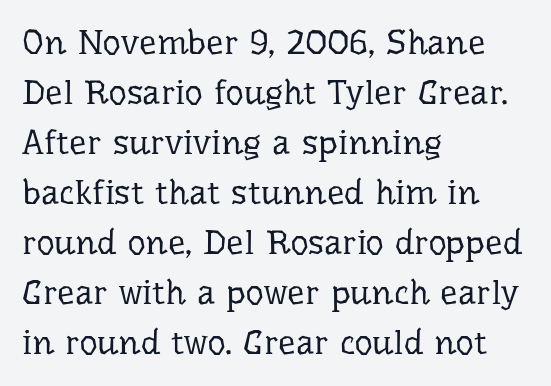
The image shows 35 px regular-weight serif type, upright; set left-aligned, normal line spacing (1.43x), normal letter spacing, not underlined; low stroke contrast and a medium x-height.
